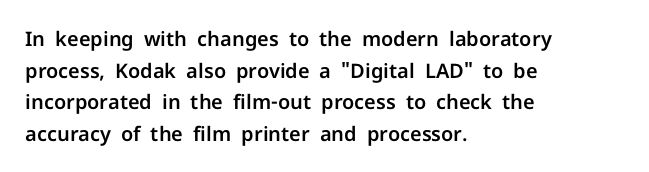
{"italic": "no", "underline": "no", "align": "left", "line_spacing": "normal", "line_spacing_ratio": 1.58, "letter_spacing": "normal", "letter_spacing_em": 0.0, "glyph_px": 20}
